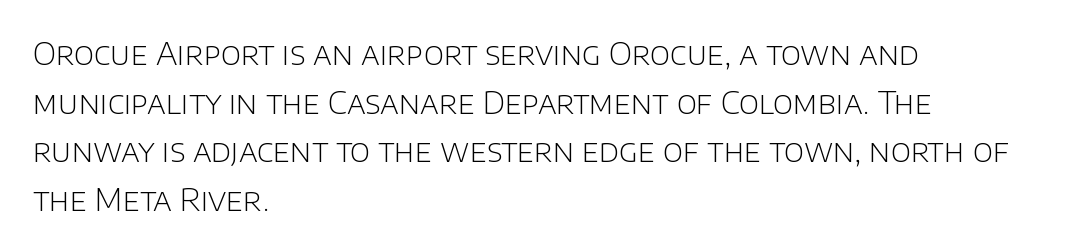
{"serif": "no", "italic": "no", "bold": "no", "weight": "light", "width": "normal", "stroke_contrast": "low", "x_height": "large", "monospaced": "no", "underline": "no", "align": "left", "line_spacing": "normal", "line_spacing_ratio": 1.57, "letter_spacing": "normal", "letter_spacing_em": 0.0, "glyph_px": 31}
